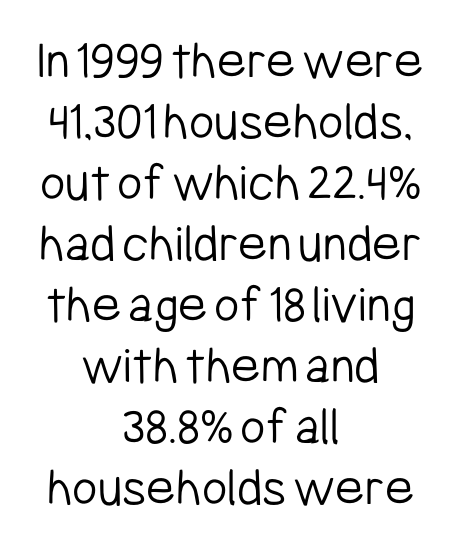
This block would grow much taller if given ordinary leading; it's compressed now. Inter-character spacing is left at the font's built-in metrics. Is this a fixed-width face? No — the glyphs have proportional, varying widths. The font sits on the lighter half of the weight spectrum, regular included. The rag falls on both sides of this text block equally.
